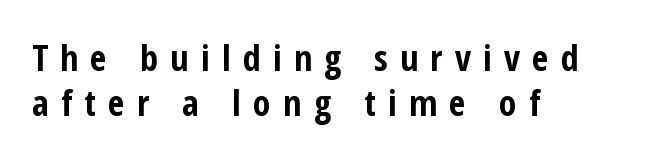
Q: Is the text bold? A: Yes.
Q: Is the text italic (slanted)? A: No, it is upright.
Q: Is the typeface a serif or a sans-serif typeface? A: Sans-serif.
Q: Is the text underlined? A: No.
Q: How is the paragraph aligned? A: Left-aligned.
Q: Is the spacing between letters normal or unusually wide? A: Unusually wide.
Q: Is the spacing between lines tight, normal or loose? A: Normal.
Q: Width (condensed, normal, or wide)? A: Condensed.
Q: Stroke contrast? A: Low.
Q: x-height? A: Medium.
Q: Monospaced? A: No.
